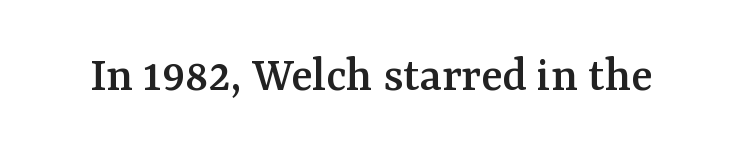
Q: Is the text italic (slanted)? A: No, it is upright.
Q: Is the typeface a serif or a sans-serif typeface? A: Serif.
Q: Is the text underlined? A: No.
Q: Is the spacing between letters normal or unusually wide? A: Normal.
Q: Width (condensed, normal, or wide)? A: Normal.
Q: Stroke contrast? A: Medium.
Q: x-height? A: Medium.
Q: Monospaced? A: No.
